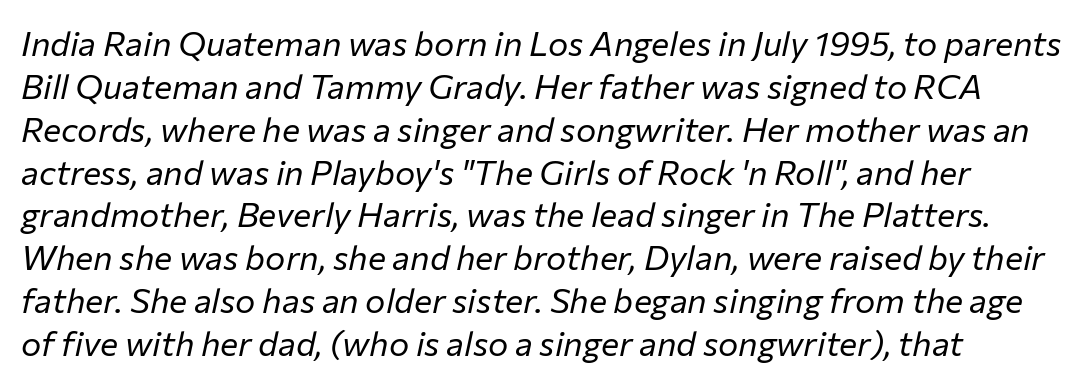
{"italic": "yes", "lean": "right", "slant_degrees": 12, "bold": "no", "weight": "regular", "width": "normal", "stroke_contrast": "low", "x_height": "medium", "monospaced": "no", "underline": "no", "line_spacing": "normal", "line_spacing_ratio": 1.26, "letter_spacing": "normal", "letter_spacing_em": 0.0, "glyph_px": 34}
